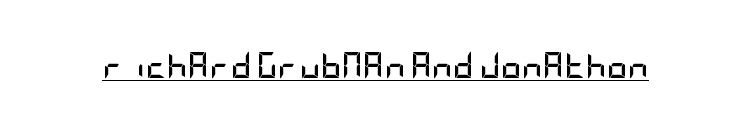
The image shows 26 px bold type, upright; set normal letter spacing, underlined.
